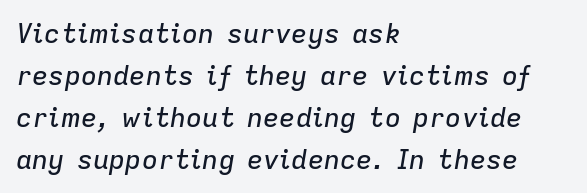
Q: Is the text italic (slanted)? A: Yes, it leans right by about 9 degrees.
Q: Is the text underlined? A: No.
Q: How is the paragraph aligned? A: Left-aligned.
Q: Is the spacing between letters normal or unusually wide? A: Normal.
Q: Is the spacing between lines tight, normal or loose? A: Normal.
